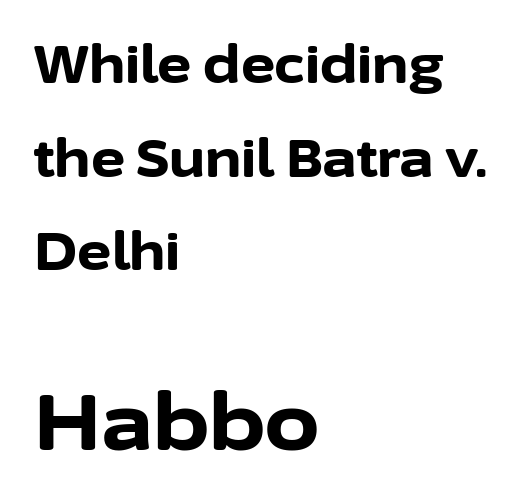
Weight check: bold — yes, fully. This layout puts the modest block above and the oversized block below. These lines stack with their left ends in a neat column. Regarding serifs, this sample does without them. The strip under each line holds only bare page. Observe the ordinary spacing: letters are neighbours, not strangers.
